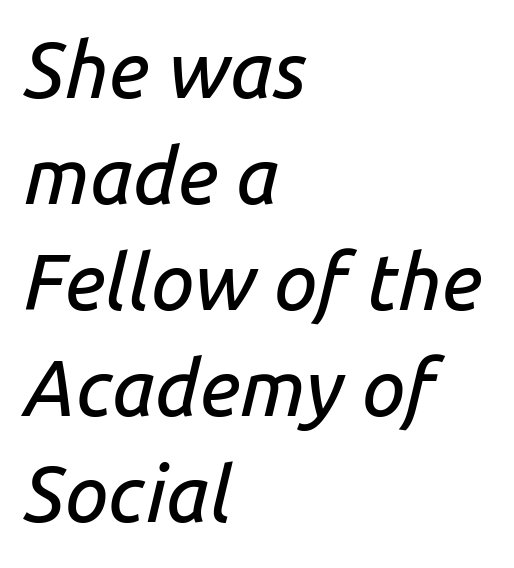
Q: Is the text italic (slanted)? A: Yes, it leans right by about 14 degrees.
Q: Is the text underlined? A: No.
Q: How is the paragraph aligned? A: Left-aligned.
Q: Is the spacing between letters normal or unusually wide? A: Normal.
Q: Is the spacing between lines tight, normal or loose? A: Normal.
Q: Width (condensed, normal, or wide)? A: Normal.
Q: Stroke contrast? A: Low.
Q: x-height? A: Medium.
Q: Monospaced? A: No.
